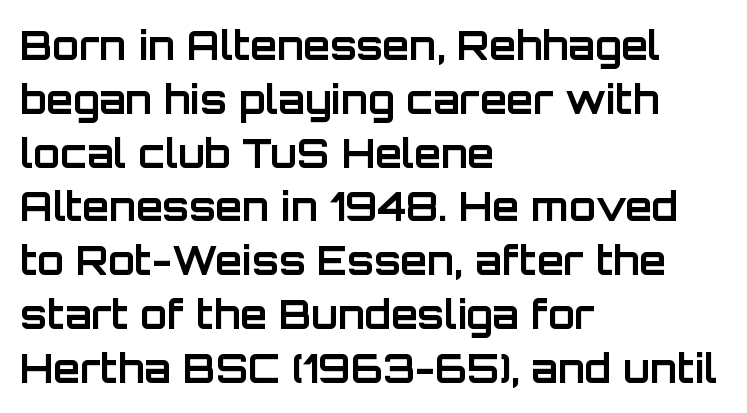
{"serif": "no", "italic": "no", "bold": "yes", "weight": "bold", "width": "normal", "stroke_contrast": "low", "x_height": "large", "monospaced": "no", "underline": "no", "align": "left", "line_spacing": "normal", "line_spacing_ratio": 1.38, "letter_spacing": "normal", "letter_spacing_em": 0.0, "glyph_px": 39}
